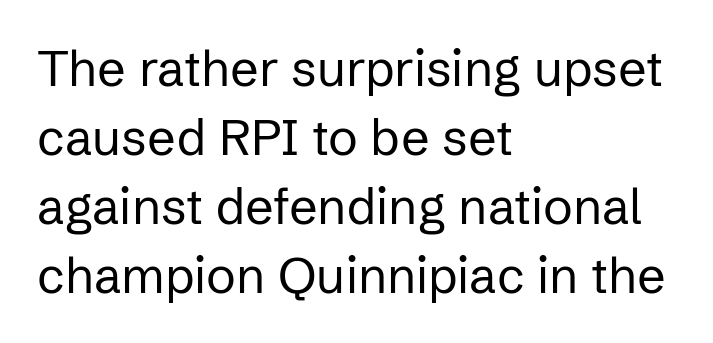
Q: Is the text bold? A: No.
Q: Is the text italic (slanted)? A: No, it is upright.
Q: Is the typeface a serif or a sans-serif typeface? A: Sans-serif.
Q: Is the text underlined? A: No.
Q: How is the paragraph aligned? A: Left-aligned.
Q: Is the spacing between letters normal or unusually wide? A: Normal.
Q: Is the spacing between lines tight, normal or loose? A: Normal.
Q: Width (condensed, normal, or wide)? A: Normal.
Q: Stroke contrast? A: Low.
Q: x-height? A: Medium.
Q: Monospaced? A: No.
